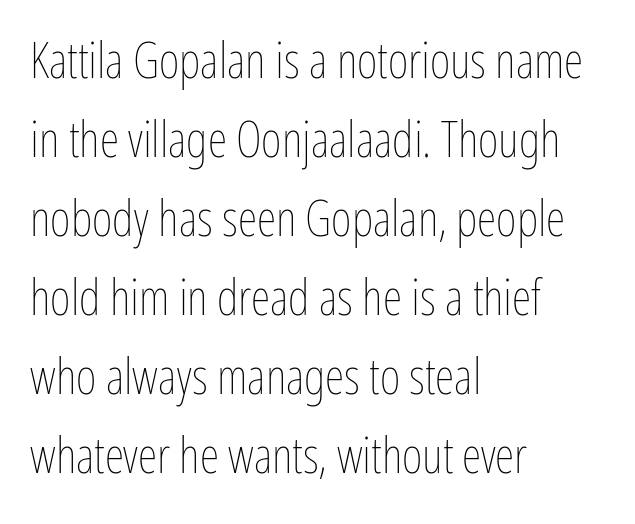
Nobody touched the tracking dial on this one. Nobody drew a line under any word here. Baseline-to-baseline distance is the conventional proportion of letter height. A classic flush-left, rag-right setting is used for this passage. Posture: straight, roman, zero tilt. Unbolded letterforms with no extra heft.
